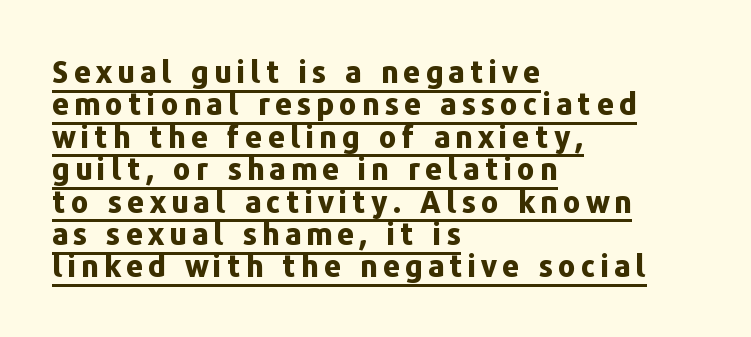
Q: Is the text bold? A: Yes.
Q: Is the text italic (slanted)? A: No, it is upright.
Q: Is the typeface a serif or a sans-serif typeface? A: Sans-serif.
Q: Is the text underlined? A: Yes.
Q: How is the paragraph aligned? A: Left-aligned.
Q: Is the spacing between lines tight, normal or loose? A: Tight.
Q: Width (condensed, normal, or wide)? A: Normal.
Q: Stroke contrast? A: Low.
Q: x-height? A: Medium.
Q: Monospaced? A: No.
